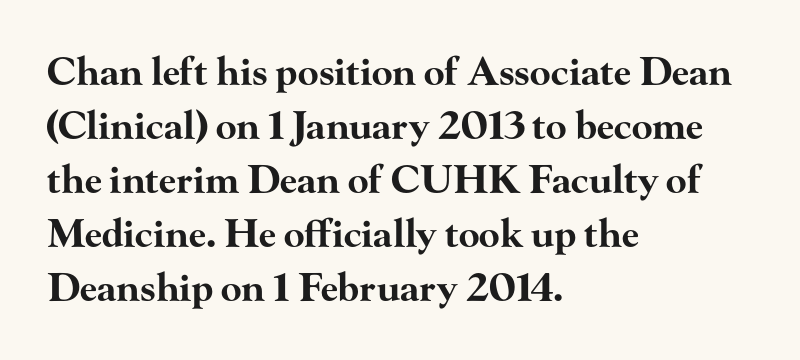
Note the varied advance widths — an 'i' is clearly narrower than an 'm'. Each line starts at the same left margin while the right side varies. Standard letterfit; no display-style spreading of the glyphs. Characters remain perfectly vertical along every line.
